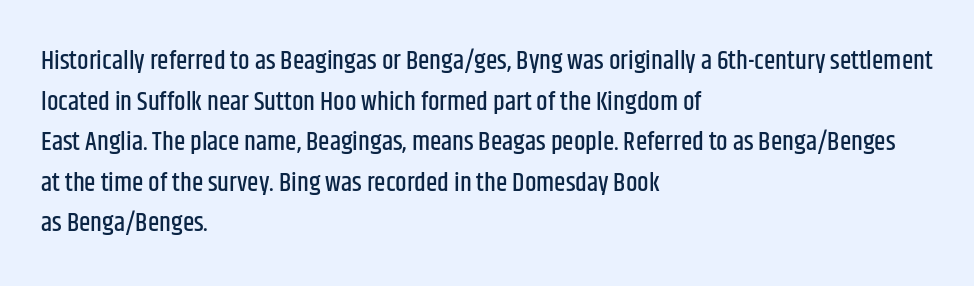
This rendering features lettering with no underline. How are the letters spaced? Ordinarily, with no added tracking. The setting favours the left margin, as ordinary paragraphs usually do. Does the lettering tilt? It doesn't — this is upright. Summary of vertical rhythm: regular, with standard interline spacing.
